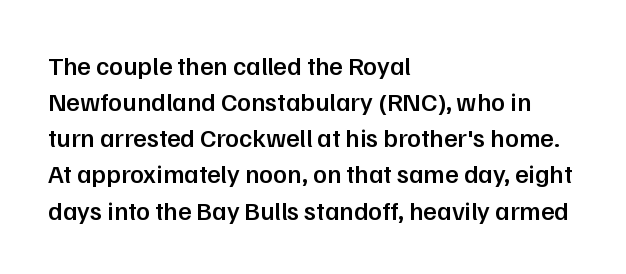
Q: Is the text bold? A: Semi-bold.
Q: Is the text italic (slanted)? A: No, it is upright.
Q: Is the text underlined? A: No.
Q: How is the paragraph aligned? A: Left-aligned.
Q: Is the spacing between letters normal or unusually wide? A: Normal.
Q: Is the spacing between lines tight, normal or loose? A: Normal.
